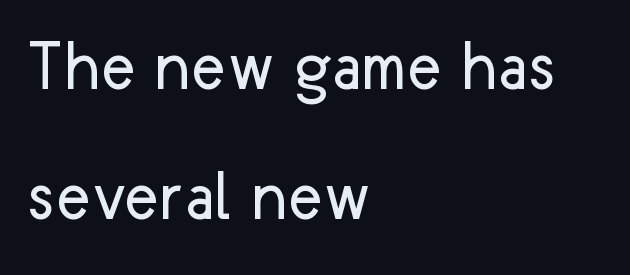
Q: Is the text bold? A: No.
Q: Is the text italic (slanted)? A: No, it is upright.
Q: Is the typeface a serif or a sans-serif typeface? A: Sans-serif.
Q: Is the text underlined? A: No.
Q: How is the paragraph aligned? A: Left-aligned.
Q: Is the spacing between letters normal or unusually wide? A: Normal.
Q: Width (condensed, normal, or wide)? A: Normal.
Q: Stroke contrast? A: Low.
Q: x-height? A: Medium.
Q: Monospaced? A: No.
